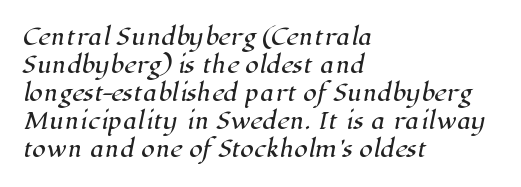
Q: Is the text underlined? A: No.
Q: How is the paragraph aligned? A: Left-aligned.
Q: Is the spacing between letters normal or unusually wide? A: Normal.
Q: Is the spacing between lines tight, normal or loose? A: Normal.
